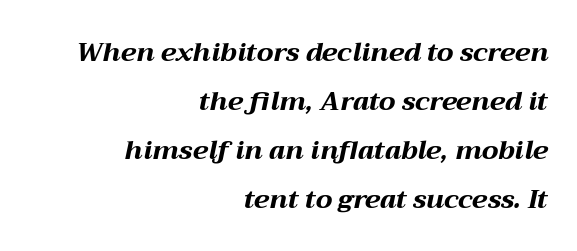
Typesetter's note: full bold, strokes at maximum text heaviness. Standard letterfit; no display-style spreading of the glyphs. Only glyphs here, with clear space below each row. These lines stack with their right ends in a neat column.
